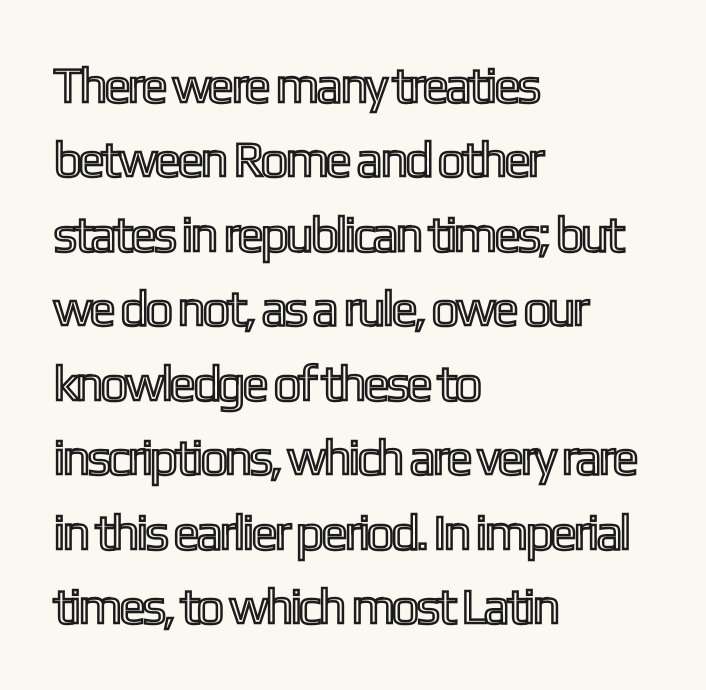
{"italic": "no", "width": "condensed", "x_height": "medium", "monospaced": "no", "underline": "no", "align": "left", "line_spacing": "normal", "line_spacing_ratio": 1.49, "letter_spacing": "normal", "letter_spacing_em": 0.0, "glyph_px": 50}
